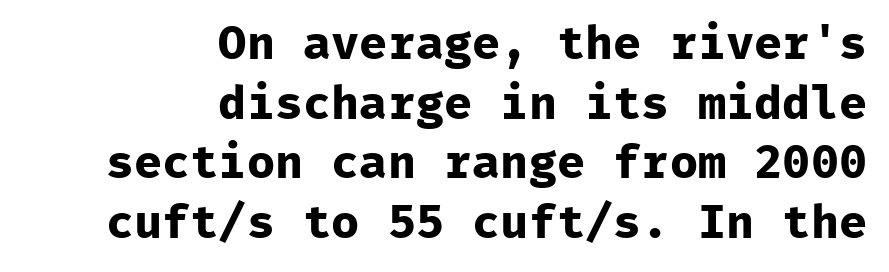
{"serif": "no", "italic": "no", "bold": "yes", "weight": "bold", "width": "normal", "stroke_contrast": "low", "x_height": "medium", "monospaced": "yes", "underline": "no", "align": "right", "line_spacing": "normal", "line_spacing_ratio": 1.27, "letter_spacing": "normal", "letter_spacing_em": 0.0, "glyph_px": 47}
